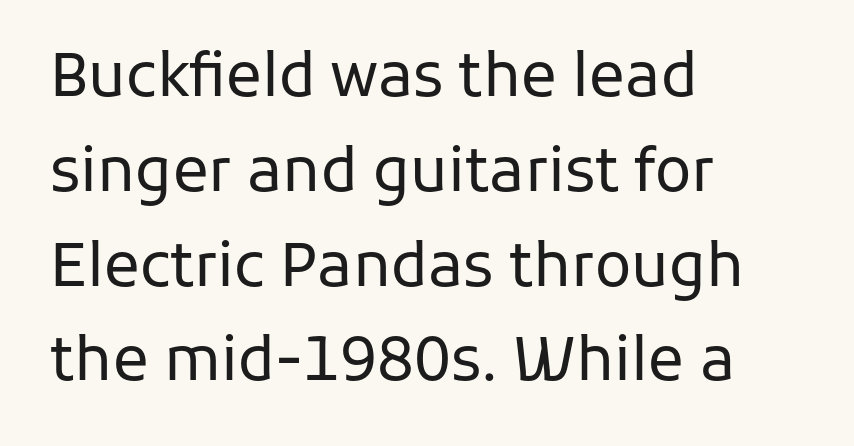
Is there any slant? The stems are plumb. The face used here is rendered with its standard letterfit. Here the designer chose a conventional face with non-uniform glyph widths. Reading down the block, your eye returns to a fixed left position each line. Regular leading. Honestly, there is no underline to notice here at all.
